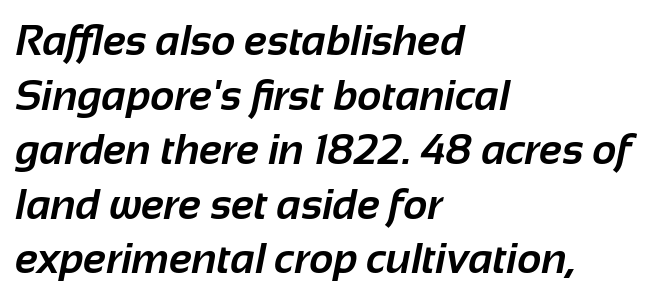
Q: Is the text bold? A: Yes.
Q: Is the typeface a serif or a sans-serif typeface? A: Sans-serif.
Q: Is the text underlined? A: No.
Q: How is the paragraph aligned? A: Left-aligned.
Q: Is the spacing between letters normal or unusually wide? A: Normal.
Q: Is the spacing between lines tight, normal or loose? A: Normal.
Q: Width (condensed, normal, or wide)? A: Normal.
Q: Stroke contrast? A: Low.
Q: x-height? A: Medium.
Q: Monospaced? A: No.
